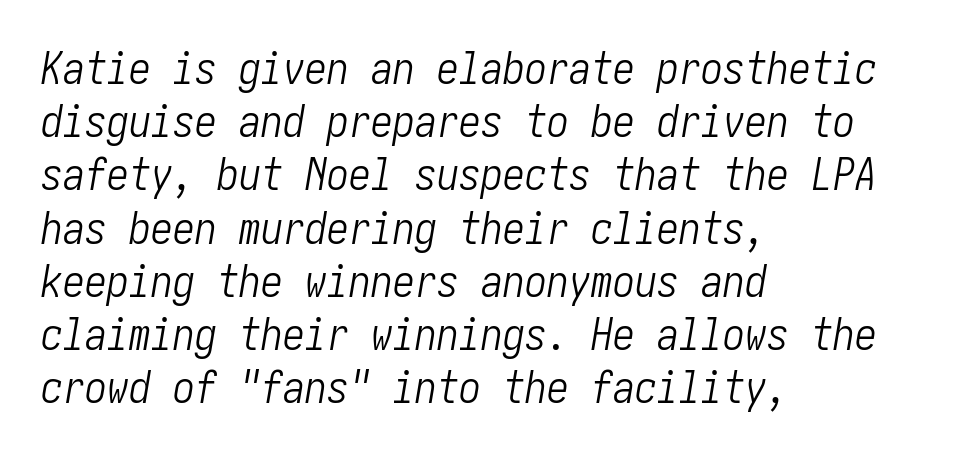
Q: Is the text bold? A: No.
Q: Is the text italic (slanted)? A: Yes, it leans right by about 10 degrees.
Q: Is the text underlined? A: No.
Q: How is the paragraph aligned? A: Left-aligned.
Q: Is the spacing between letters normal or unusually wide? A: Normal.
Q: Width (condensed, normal, or wide)? A: Condensed.
Q: Stroke contrast? A: Low.
Q: x-height? A: Medium.
